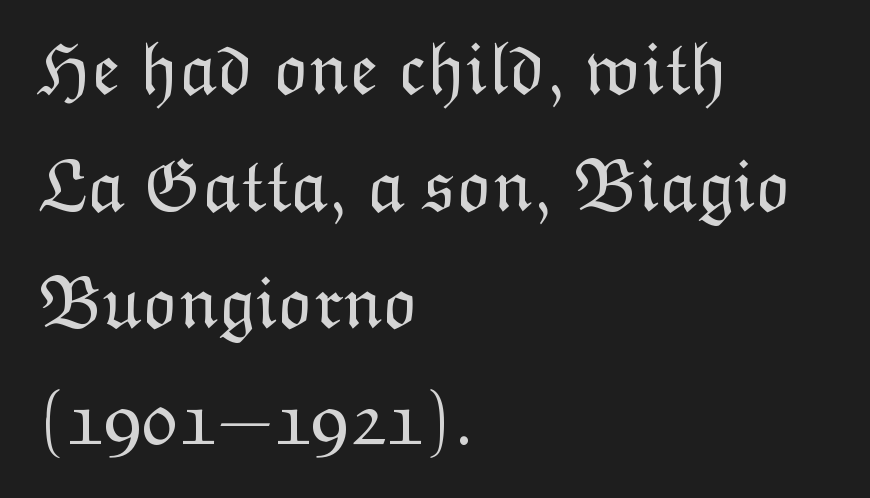
Q: Is the text bold? A: No.
Q: Is the text italic (slanted)? A: No, it is upright.
Q: Is the text underlined? A: No.
Q: How is the paragraph aligned? A: Left-aligned.
Q: Is the spacing between letters normal or unusually wide? A: Normal.
Q: Is the spacing between lines tight, normal or loose? A: Normal.
Q: Width (condensed, normal, or wide)? A: Normal.
Q: Stroke contrast? A: Low.
Q: x-height? A: Medium.
Q: Monospaced? A: No.
